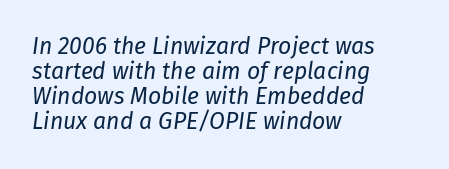
Teacher's note: observe the even left margin — that is flush-left alignment. Designer's note — italics engaged. Stems here are at most as thick as an everyday book face. This rendering features lettering with no underline.
